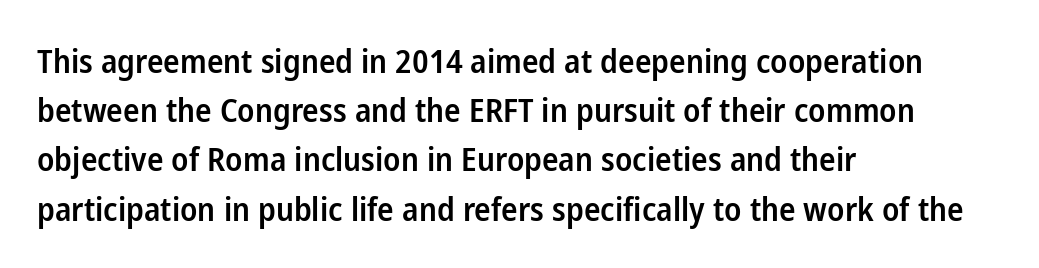
Default kerning and tracking; the words read as compact shapes. Lines of text with bare space underneath. Look at the bottom of the vertical strokes: they stop flat, with no serifs. The typesetter chose a ragged-right arrangement here. The rendering uses a semibold face; strokes are thickened but not to full bold.
